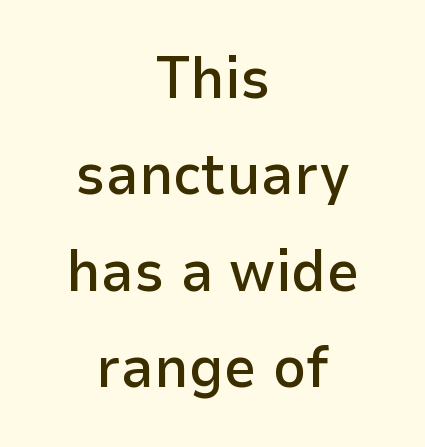
Italic: no, the glyphs are upright roman. Glyph-to-glyph distance matches everyday printed text. The glyphs are unaccompanied by any horizontal stroke below them. Typesetter's note: demi weight, one step under bold. The passage shown is typed in a proportional face where columns would drift.
